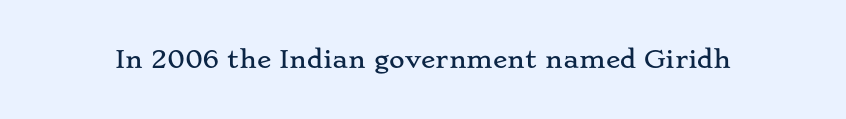
{"italic": "no", "underline": "no", "letter_spacing": "normal", "letter_spacing_em": 0.0, "glyph_px": 24}
